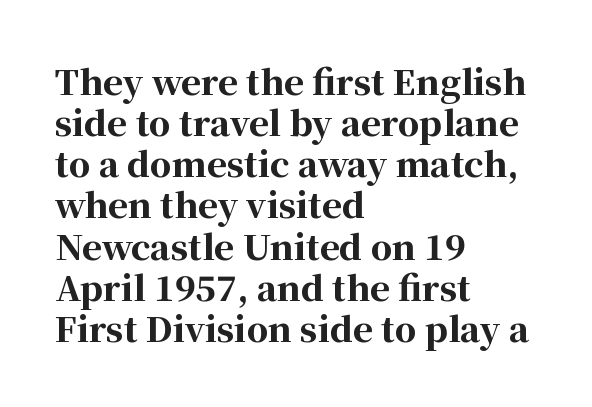
The image shows 34 px bold serif type, upright; set left-aligned, line spacing 1.21x, normal letter spacing, not underlined; high stroke contrast and a medium x-height.
